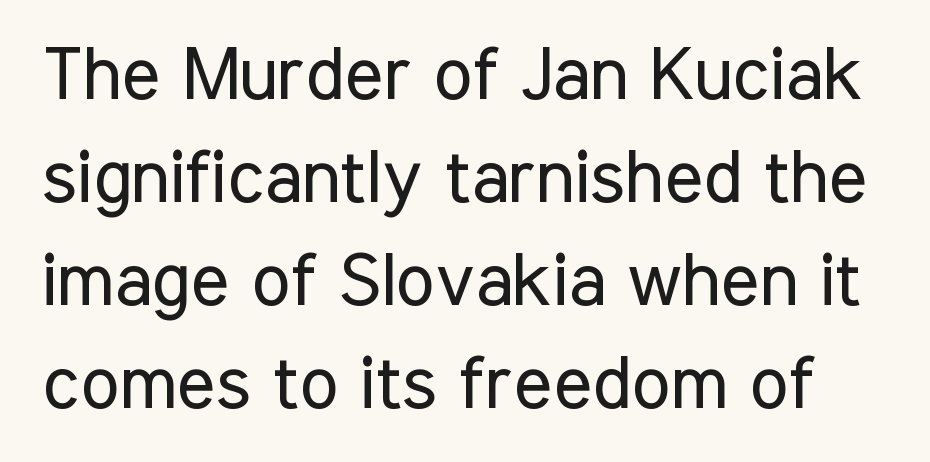
{"serif": "no", "italic": "no", "bold": "no", "weight": "regular", "width": "condensed", "stroke_contrast": "low", "x_height": "medium", "monospaced": "no", "underline": "no", "line_spacing": "normal", "line_spacing_ratio": 1.39, "letter_spacing": "normal", "letter_spacing_em": 0.0, "glyph_px": 74}
